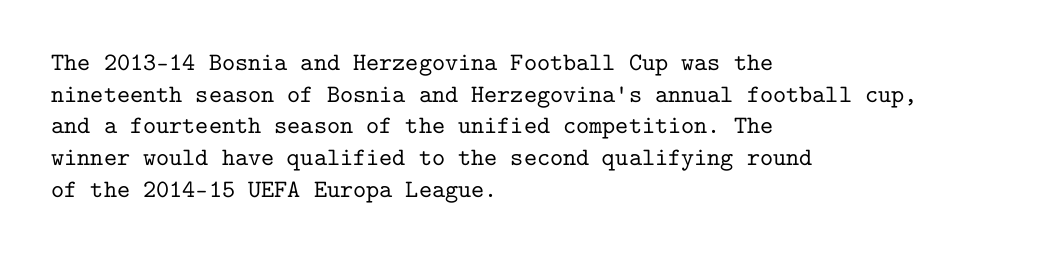
The image shows 25 px text type, upright; set left-aligned, normal line spacing (1.27x), normal letter spacing, not underlined.
